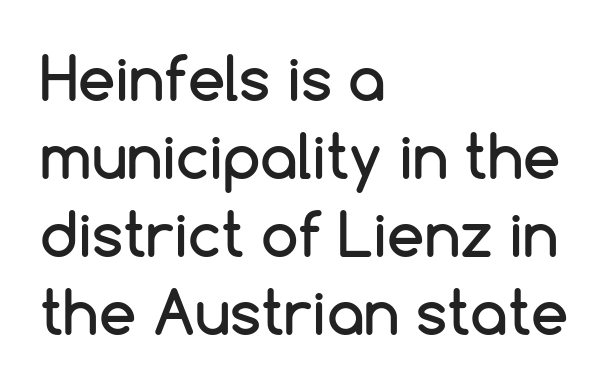
The image shows 60 px sans-serif type, upright; set left-aligned, normal line spacing (1.3x), normal letter spacing, not underlined; low stroke contrast and a medium x-height.
